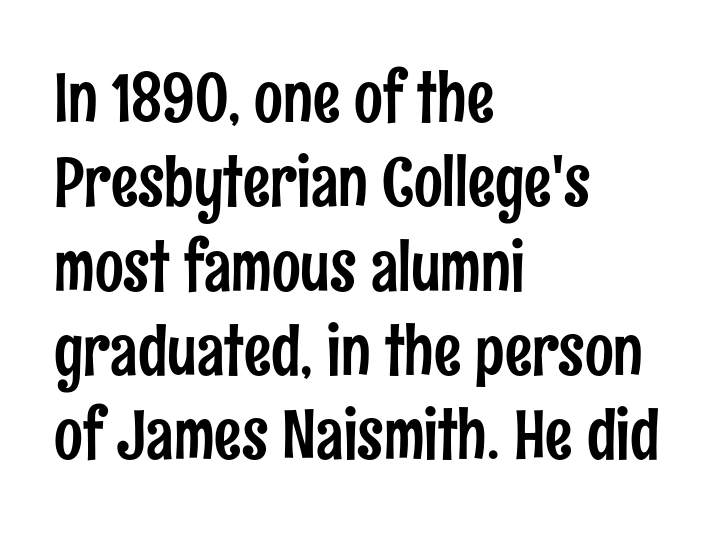
The image shows 68 px condensed sans-serif type, upright; set left-aligned, line spacing 1.24x, normal letter spacing, not underlined; low stroke contrast and a medium x-height.
